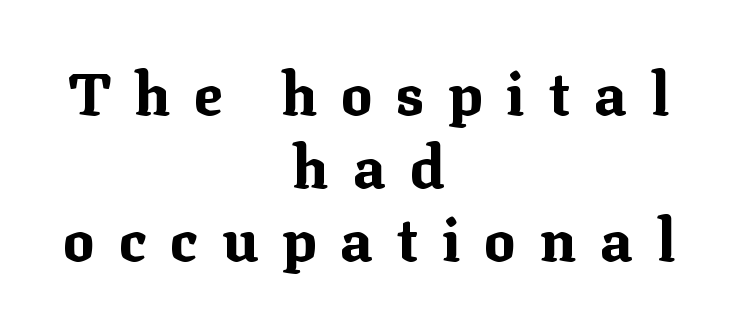
The image shows 59 px bold serif type, upright; set centered, line spacing 1.24x, unusually wide letter spacing (+0.4 em), not underlined; medium stroke contrast and a medium x-height.
